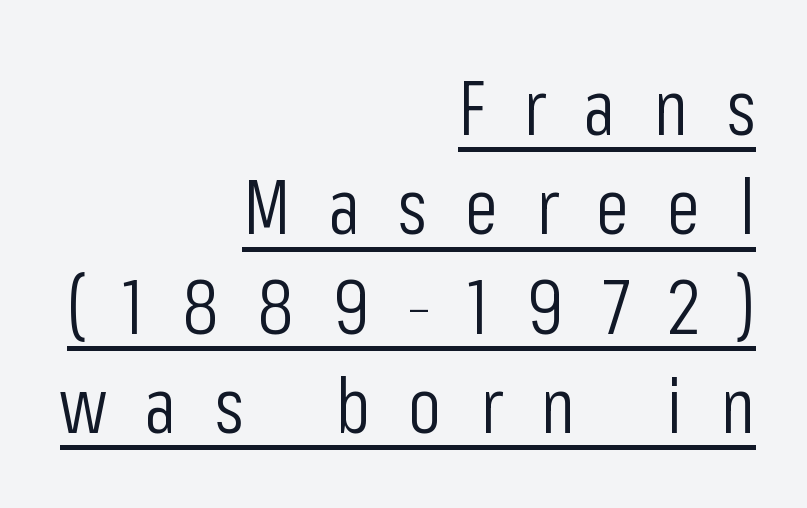
Q: Is the text bold? A: No.
Q: Is the text italic (slanted)? A: No, it is upright.
Q: Is the typeface a serif or a sans-serif typeface? A: Sans-serif.
Q: Is the text underlined? A: Yes.
Q: How is the paragraph aligned? A: Right-aligned.
Q: Is the spacing between letters normal or unusually wide? A: Unusually wide.
Q: Is the spacing between lines tight, normal or loose? A: Normal.
Q: Width (condensed, normal, or wide)? A: Condensed.
Q: Stroke contrast? A: Low.
Q: x-height? A: Medium.
Q: Monospaced? A: No.
